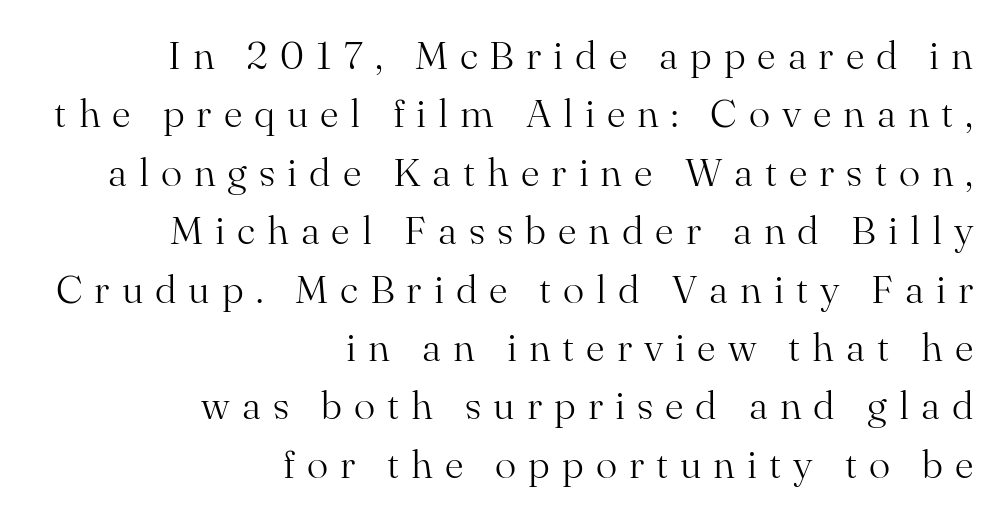
{"serif": "yes", "italic": "no", "bold": "no", "weight": "light", "width": "normal", "stroke_contrast": "medium", "x_height": "small", "monospaced": "no", "underline": "no", "align": "right", "line_spacing": "normal", "line_spacing_ratio": 1.46, "letter_spacing": "wide", "letter_spacing_em": 0.3, "glyph_px": 40}
